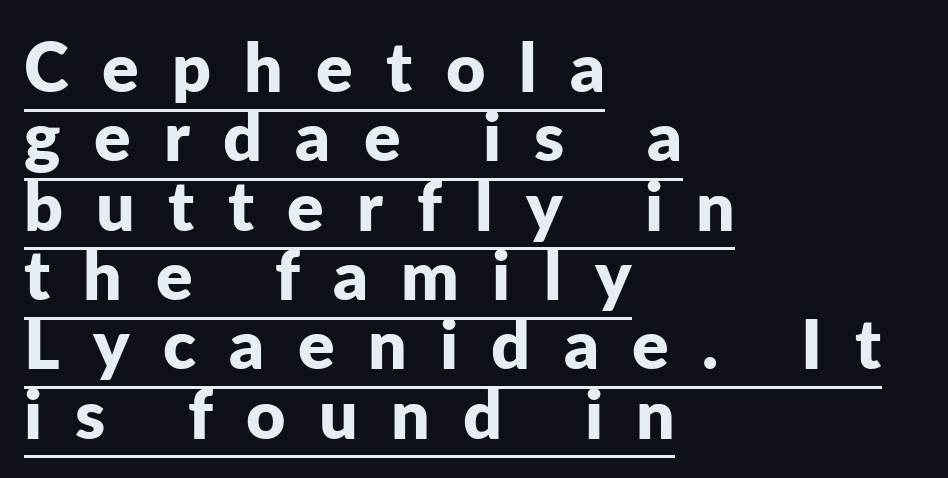
{"serif": "no", "italic": "no", "bold": "yes", "weight": "bold", "width": "normal", "stroke_contrast": "low", "x_height": "medium", "monospaced": "no", "underline": "yes", "align": "left", "line_spacing": "tight", "line_spacing_ratio": 1.02, "letter_spacing": "wide", "letter_spacing_em": 0.49, "glyph_px": 68}
